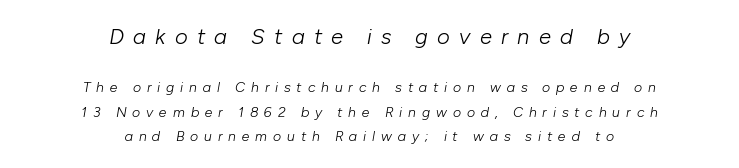
{"italic": "yes", "lean": "right", "slant_degrees": 10, "bold": "no", "underline": "no", "align": "center", "line_spacing_ratio": 1.72, "letter_spacing": "wide", "letter_spacing_em": 0.42, "larger_block": "first", "size_ratio": 1.57, "glyph_px": 22}
